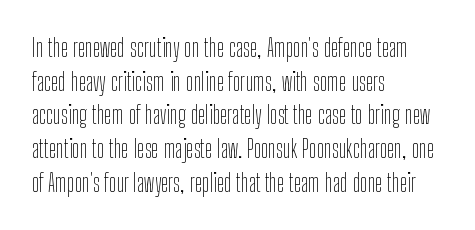
The image shows 25 px text type, upright; set left-aligned, normal line spacing (1.35x), normal letter spacing, not underlined.
